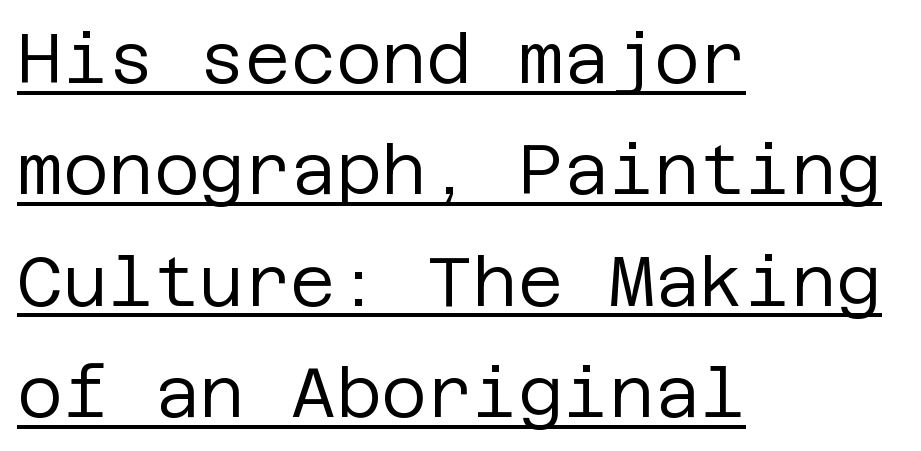
{"serif": "no", "italic": "no", "bold": "no", "weight": "regular", "width": "normal", "stroke_contrast": "low", "x_height": "large", "underline": "yes", "align": "left", "line_spacing": "normal", "line_spacing_ratio": 1.59, "letter_spacing": "normal", "letter_spacing_em": 0.0, "glyph_px": 70}
